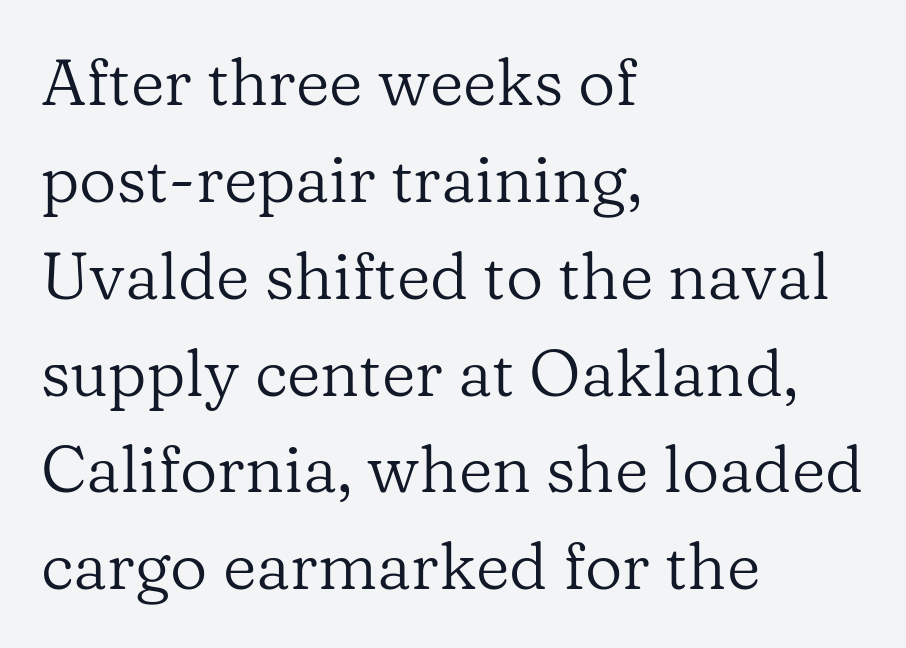
The image shows 65 px regular-weight serif type, upright; set left-aligned, normal line spacing (1.49x), normal letter spacing, not underlined; low stroke contrast and a medium x-height.
